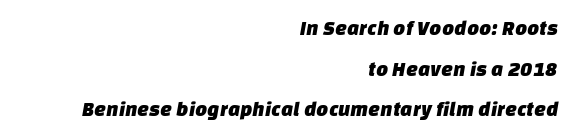
Descenders hang freely into open space. The line-height multiplier appears high, well above default. The type is set solid horizontally, with unmodified tracking. Is the block centered? No — it sits flush against the right margin.
